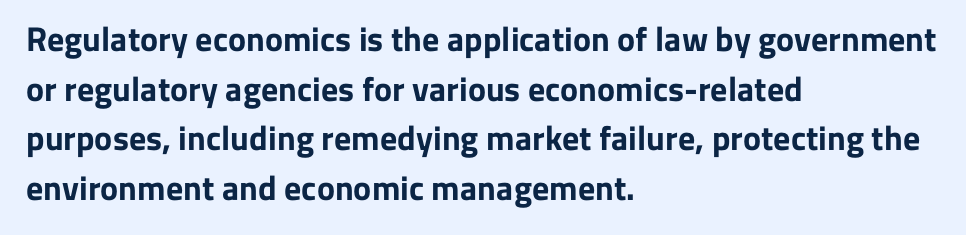
The image shows 34 px bold sans-serif type, upright; set left-aligned, normal line spacing (1.46x), normal letter spacing, not underlined; low stroke contrast and a medium x-height.
